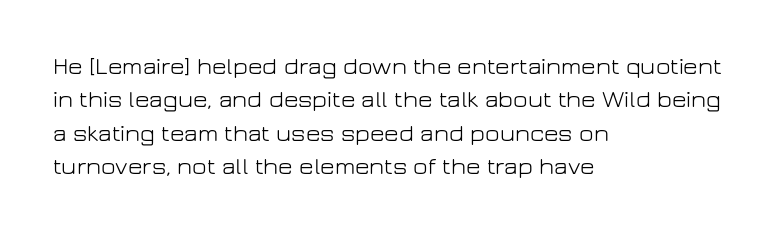
Notice how the stems are strictly vertical — no italics here. Clear beneath every line of the passage. Compared with typical paragraphs, the rows here are spaced about the same. The letters look calm and open, with moderate or lighter stems. Spacing between characters is what you'd get straight out of the box.
